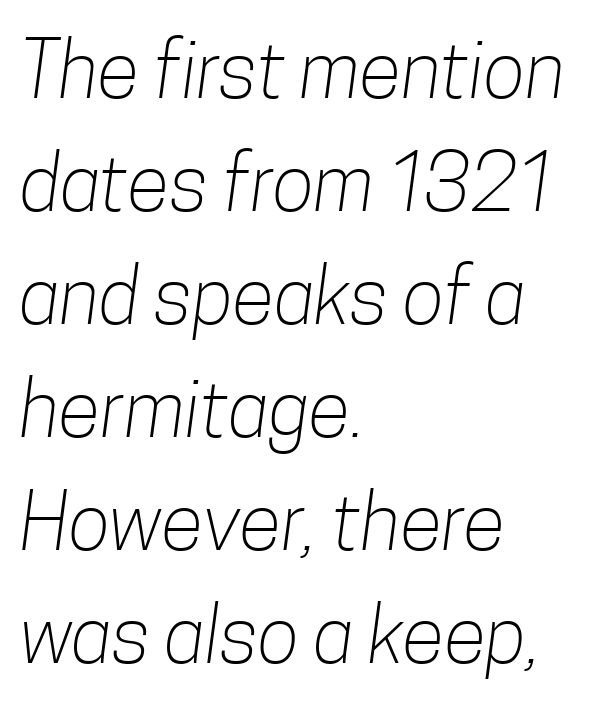
{"serif": "no", "bold": "no", "weight": "light", "width": "condensed", "stroke_contrast": "low", "x_height": "medium", "monospaced": "no", "underline": "no", "align": "left", "line_spacing": "normal", "line_spacing_ratio": 1.45, "letter_spacing": "normal", "letter_spacing_em": 0.0, "glyph_px": 78}
